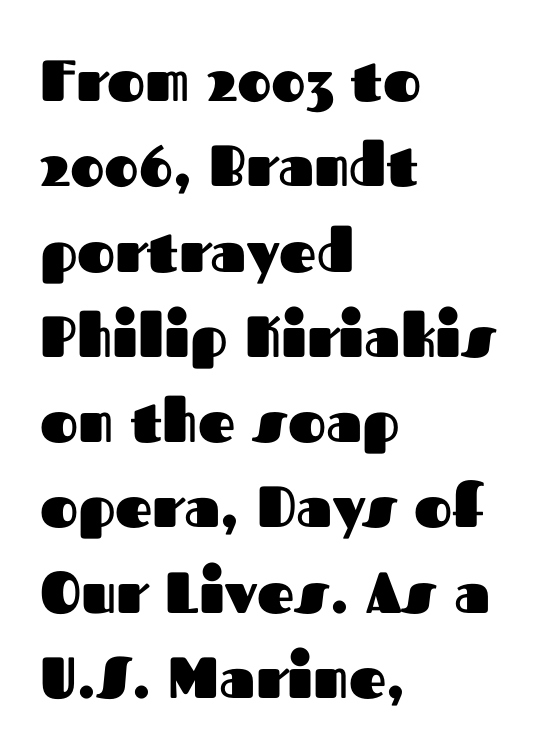
{"serif": "no", "italic": "no", "bold": "yes", "weight": "heavy", "width": "normal", "stroke_contrast": "medium", "x_height": "medium", "monospaced": "no", "underline": "no", "align": "left", "line_spacing": "normal", "line_spacing_ratio": 1.47, "letter_spacing": "normal", "letter_spacing_em": 0.0, "glyph_px": 58}
